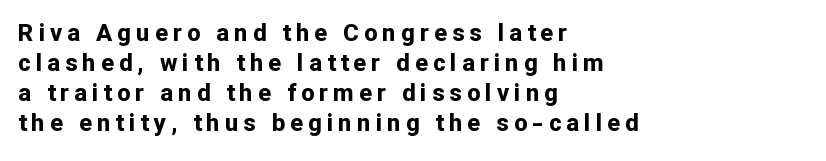
The axis of the letterforms is exactly vertical. Notice how thick the strokes are: this is what a full bold looks like. How would I describe the line gaps? Plain and ordinary. This sample uses expanded letter spacing, leaving extra air between glyphs.
